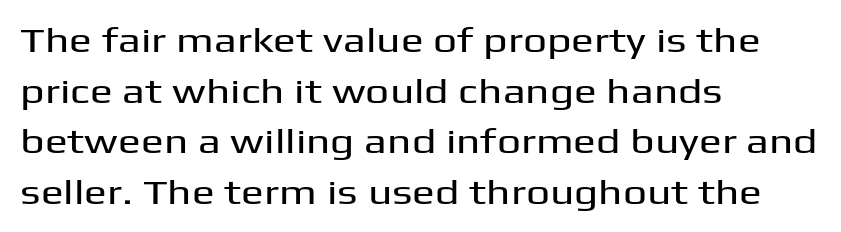
Regular leading. A classic flush-left, rag-right setting is used for this passage. The typography opts for an upright posture over an oblique one. The strip under each line holds only bare page.
